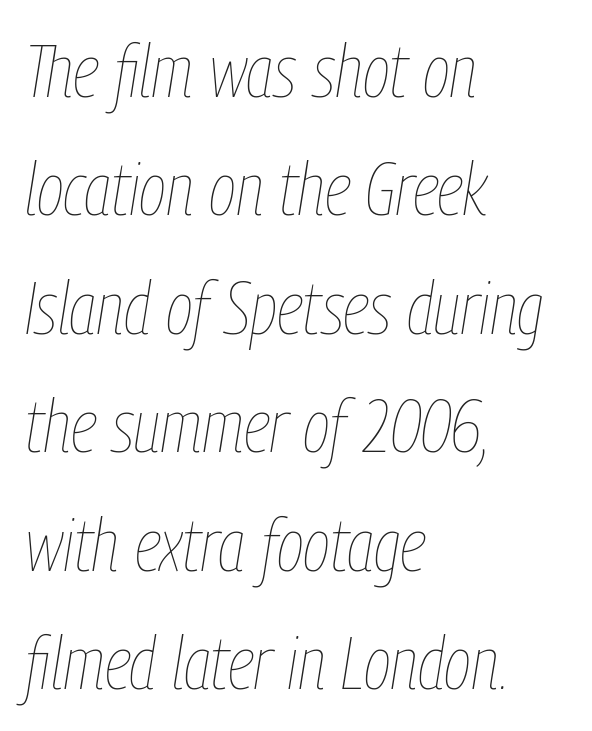
{"italic": "yes", "lean": "right", "slant_degrees": 9, "bold": "no", "weight": "thin", "width": "condensed", "stroke_contrast": "low", "x_height": "medium", "monospaced": "no", "underline": "no", "align": "left", "line_spacing": "normal", "line_spacing_ratio": 1.6, "letter_spacing": "normal", "letter_spacing_em": 0.0, "glyph_px": 74}
